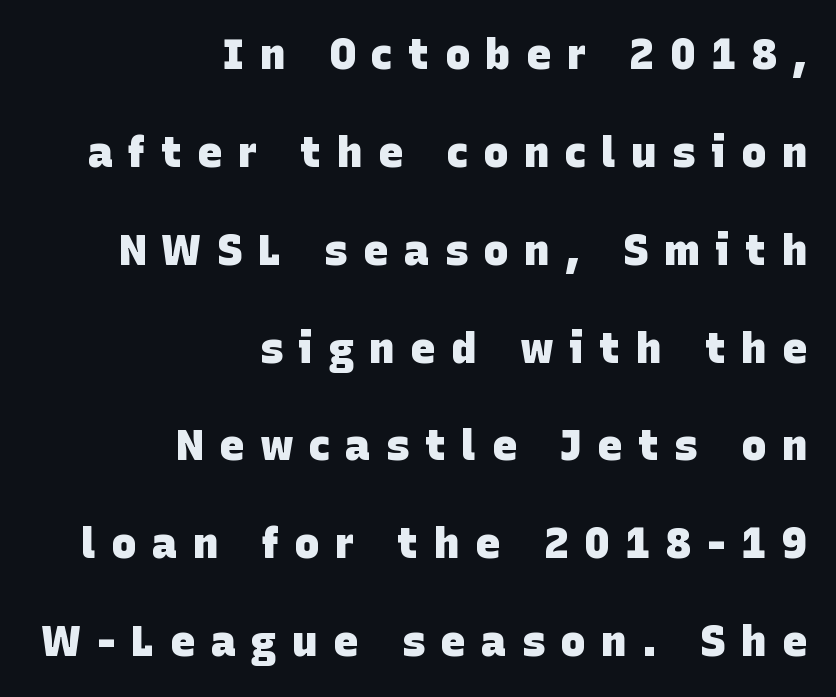
The image shows 42 px heavy sans-serif type; set right-aligned, loose line spacing (2.33x), unusually wide letter spacing (+0.37 em), not underlined; low stroke contrast and a large x-height.
